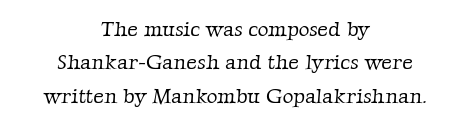
{"bold": "no", "underline": "no", "align": "center", "line_spacing": "normal", "line_spacing_ratio": 1.59, "letter_spacing": "normal", "letter_spacing_em": 0.0, "glyph_px": 21}
